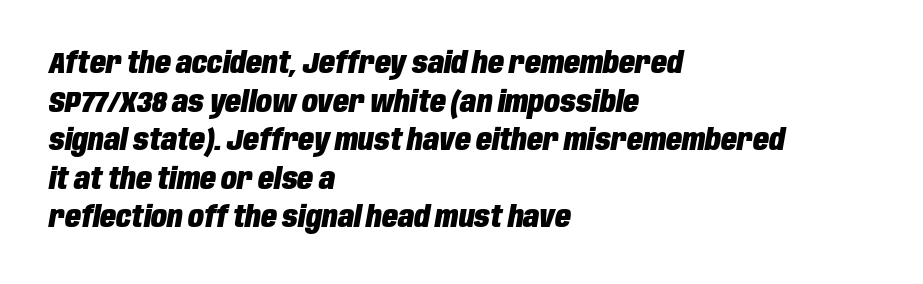
The image shows 29 px heavy, condensed type, italic (leaning right); set left-aligned, normal line spacing (1.33x), normal letter spacing, not underlined; low stroke contrast and a large x-height.
